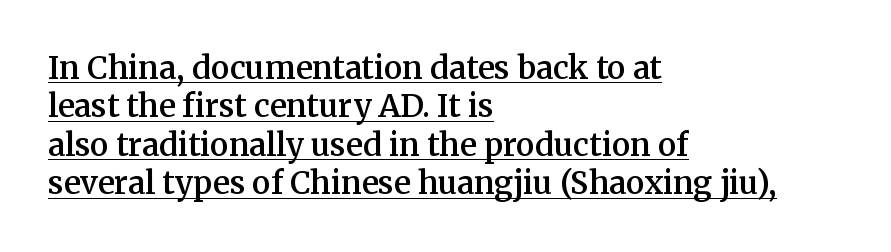
Q: Is the text bold? A: Semi-bold.
Q: Is the text italic (slanted)? A: No, it is upright.
Q: Is the typeface a serif or a sans-serif typeface? A: Serif.
Q: Is the text underlined? A: Yes.
Q: How is the paragraph aligned? A: Left-aligned.
Q: Is the spacing between letters normal or unusually wide? A: Normal.
Q: Width (condensed, normal, or wide)? A: Normal.
Q: Stroke contrast? A: Medium.
Q: x-height? A: Medium.
Q: Monospaced? A: No.
